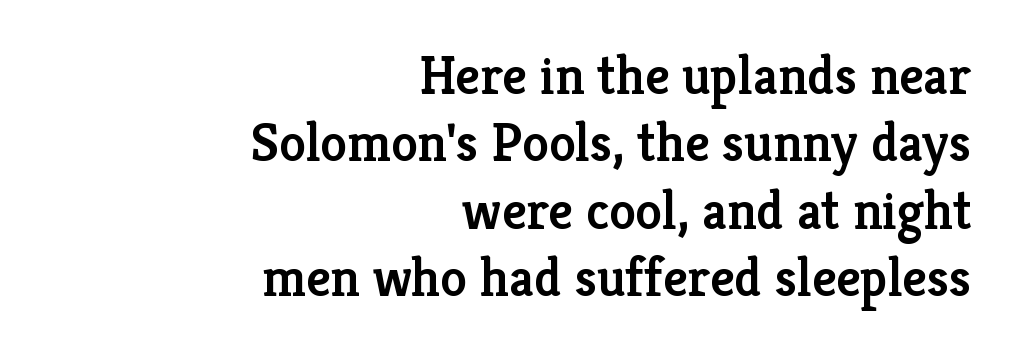
Q: Is the text bold? A: Semi-bold.
Q: Is the text italic (slanted)? A: No, it is upright.
Q: Is the typeface a serif or a sans-serif typeface? A: Serif.
Q: Is the text underlined? A: No.
Q: How is the paragraph aligned? A: Right-aligned.
Q: Is the spacing between letters normal or unusually wide? A: Normal.
Q: Is the spacing between lines tight, normal or loose? A: Normal.
Q: Width (condensed, normal, or wide)? A: Normal.
Q: Stroke contrast? A: Low.
Q: x-height? A: Medium.
Q: Monospaced? A: No.
